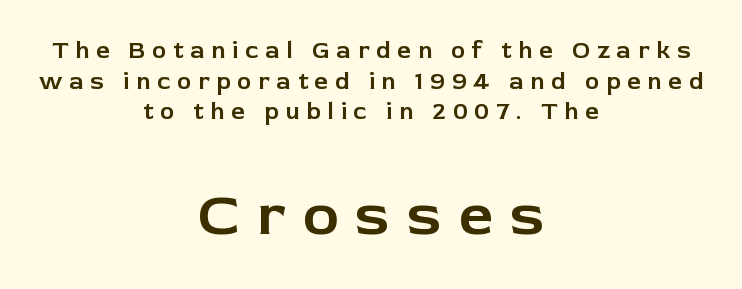
The image shows 61 px sans-serif type, upright; set centered, normal line spacing (1.28x), unusually wide letter spacing (+0.28 em), not underlined; the second (bottom) block is 2.54x larger; low stroke contrast and a medium x-height.
